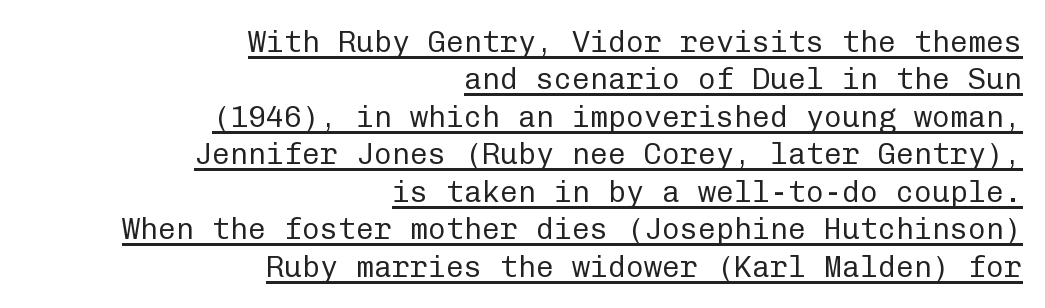
The letters stand upright; this is a roman face. These lines stack with their right ends in a neat column. Each word holds together tightly as a unit, with standard inter-letter gaps. In terms of letterform style, serifs are entirely absent. Each stroke keeps to a modest, everyday thickness or less.
